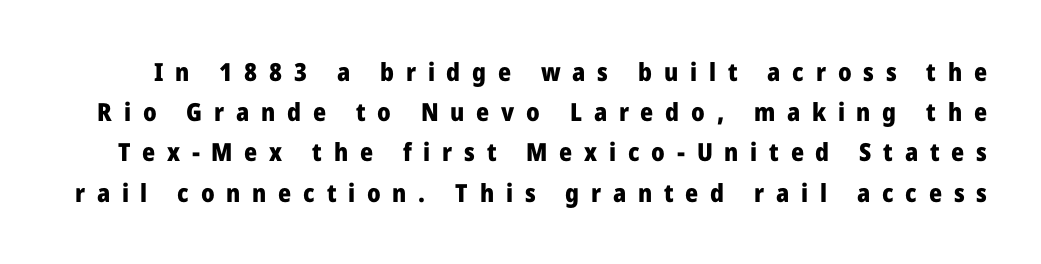
The image shows 25 px bold type, upright; set normal line spacing (1.61x), unusually wide letter spacing (+0.47 em), not underlined.
